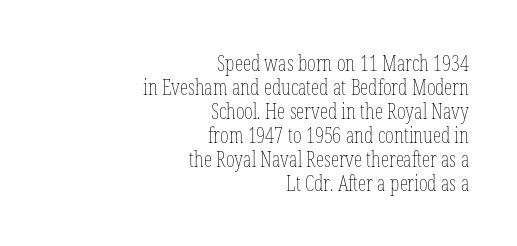
{"italic": "no", "bold": "no", "underline": "no", "align": "right", "line_spacing": "tight", "line_spacing_ratio": 1.14, "letter_spacing": "normal", "letter_spacing_em": 0.0, "glyph_px": 21}
